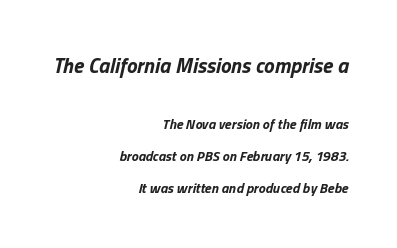
The image shows 21 px bold type, italic (leaning right); set right-aligned, loose line spacing (2.26x), normal letter spacing, not underlined; the first (top) block is 1.5x larger.
